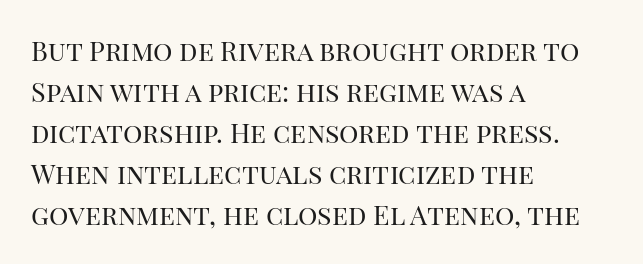
The image shows 27 px text type, upright; set left-aligned, normal line spacing (1.52x), normal letter spacing, not underlined.
